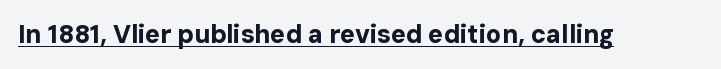
Q: Is the text bold? A: Yes.
Q: Is the text italic (slanted)? A: No, it is upright.
Q: Is the text underlined? A: Yes.
Q: Is the spacing between letters normal or unusually wide? A: Normal.
